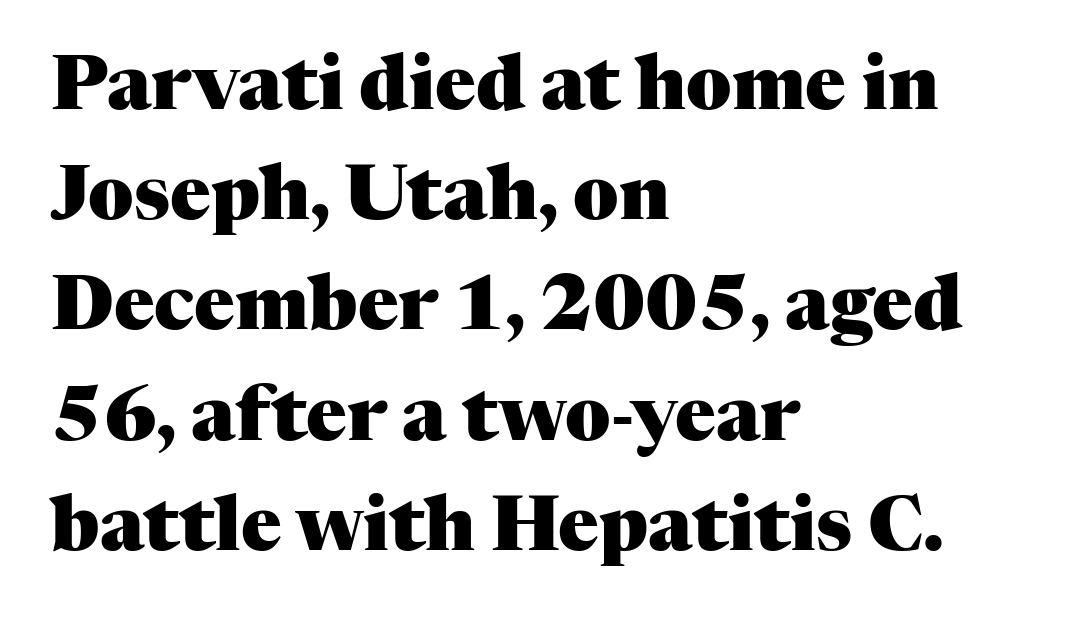
{"serif": "yes", "italic": "no", "bold": "yes", "weight": "heavy", "width": "normal", "stroke_contrast": "medium", "x_height": "medium", "monospaced": "no", "underline": "no", "align": "left", "line_spacing": "normal", "line_spacing_ratio": 1.47, "letter_spacing": "normal", "letter_spacing_em": 0.0, "glyph_px": 75}
